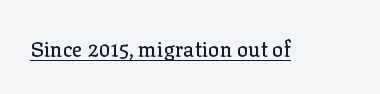
Q: Is the text italic (slanted)? A: No, it is upright.
Q: Is the text underlined? A: Yes.
Q: Is the spacing between letters normal or unusually wide? A: Normal.
